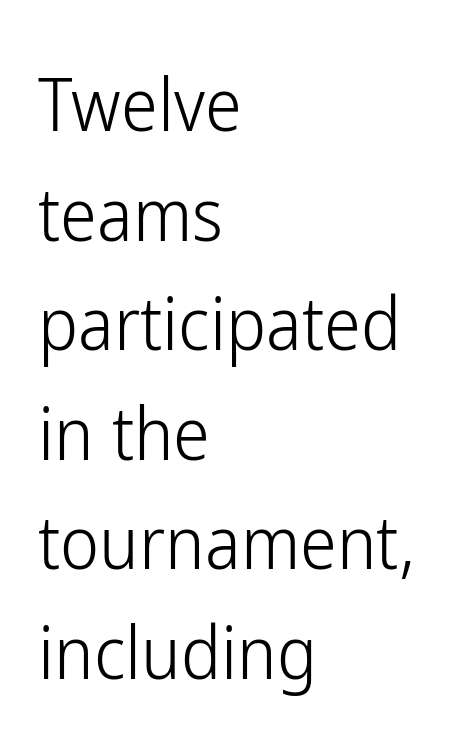
{"serif": "no", "italic": "no", "bold": "no", "weight": "light", "width": "condensed", "stroke_contrast": "low", "x_height": "medium", "monospaced": "no", "underline": "no", "align": "left", "line_spacing": "normal", "line_spacing_ratio": 1.48, "letter_spacing": "normal", "letter_spacing_em": 0.0, "glyph_px": 74}
